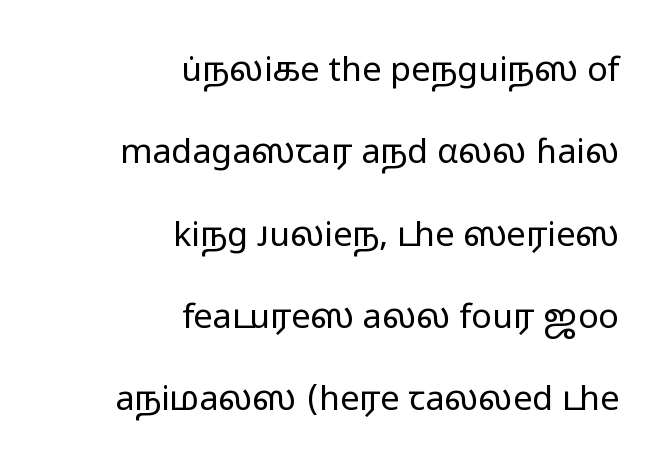
{"serif": "no", "italic": "no", "bold": "no", "weight": "regular", "width": "wide", "stroke_contrast": "low", "x_height": "medium", "monospaced": "no", "underline": "no", "align": "right", "line_spacing": "loose", "line_spacing_ratio": 2.42, "letter_spacing": "normal", "letter_spacing_em": 0.0, "glyph_px": 34}
